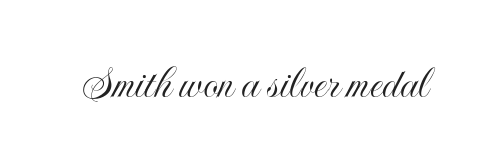
{"width": "condensed", "x_height": "small", "monospaced": "no", "underline": "no", "letter_spacing": "normal", "letter_spacing_em": 0.0, "glyph_px": 48}
